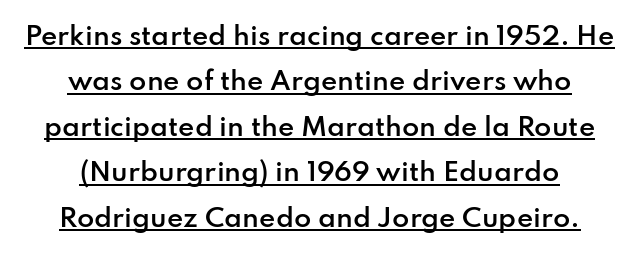
The image shows 25 px text type, upright; set centered, line spacing 1.82x, normal letter spacing, underlined.
